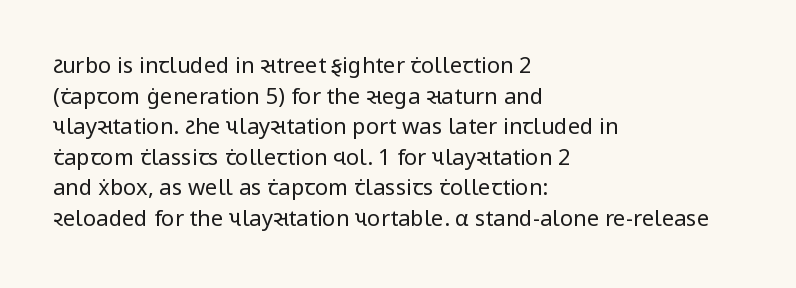
The image shows 22 px text type, upright; set left-aligned, normal line spacing (1.39x), normal letter spacing, not underlined.
